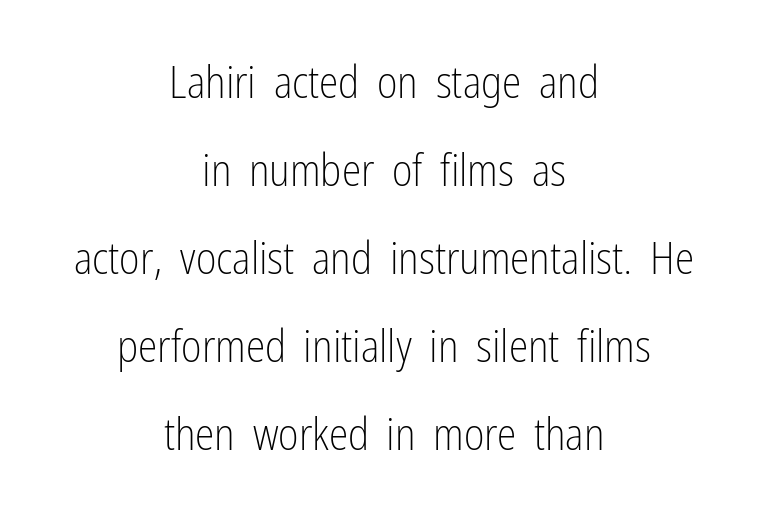
{"serif": "no", "italic": "no", "bold": "no", "weight": "light", "width": "condensed", "stroke_contrast": "low", "x_height": "medium", "monospaced": "no", "underline": "no", "align": "center", "line_spacing": "loose", "line_spacing_ratio": 2.0, "letter_spacing": "normal", "letter_spacing_em": 0.0, "glyph_px": 44}
